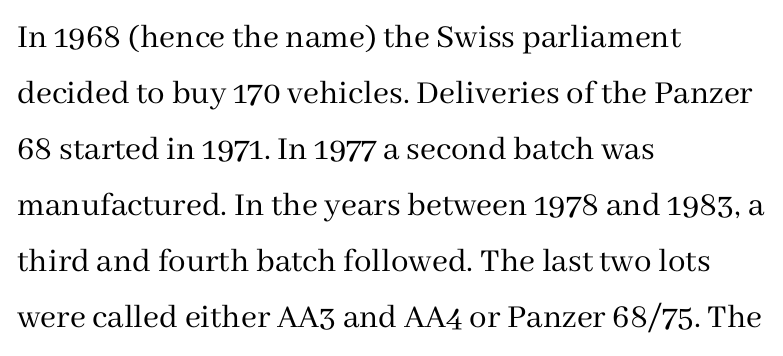
The image shows 35 px regular-weight serif type, upright; set left-aligned, normal line spacing (1.6x), normal letter spacing, not underlined; medium stroke contrast and a medium x-height.
